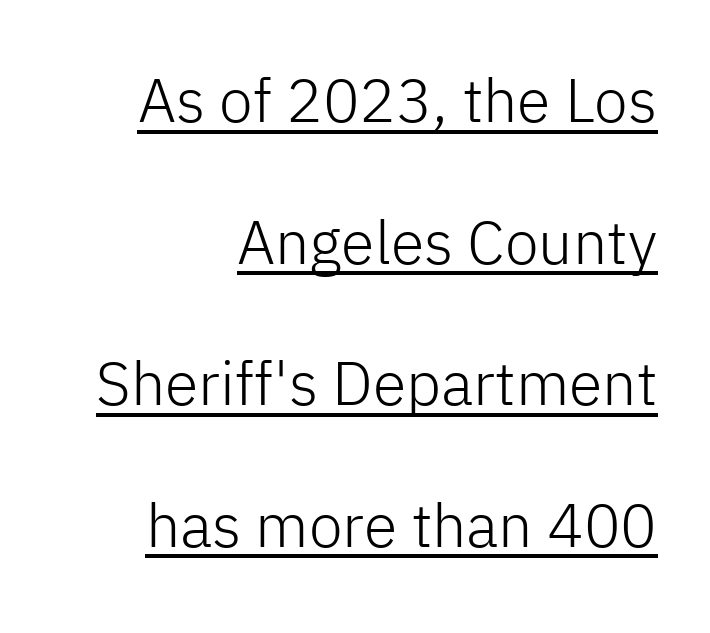
The cut favours lightness, reaching ordinary text weight at its darkest. Each letter's strokes conclude bluntly, with no projecting serifs. Do the characters align in a grid? No, the font is proportional. How would I describe the line gaps? Wide and relaxed. Each line of the rendering has a horizontal stroke beneath the glyphs. Does the copy run flush right? Yes — the right margin is perfectly even.
